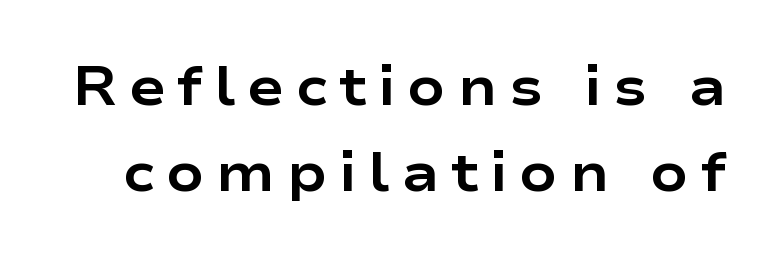
Spacing verdict: proportional, widths tailored to each character. Bare-footed words on every line. The type family on display is of the sans-serif kind. Students, note that the glyphs here are deliberately spaced far apart. Every character sits straight up, as roman type does. The letters are bold, with thick, heavy strokes.
